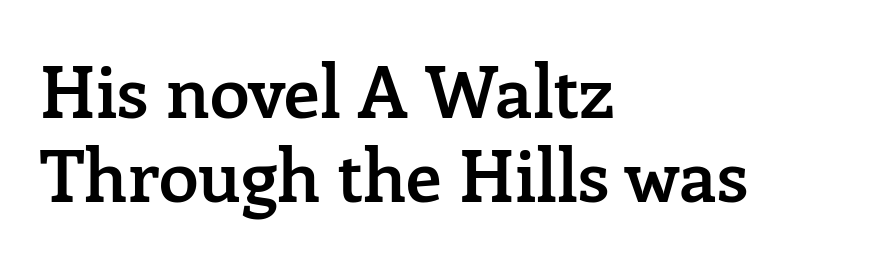
The image shows 72 px semibold serif type, upright; set left-aligned, line spacing 1.17x, normal letter spacing, not underlined; low stroke contrast and a medium x-height.
